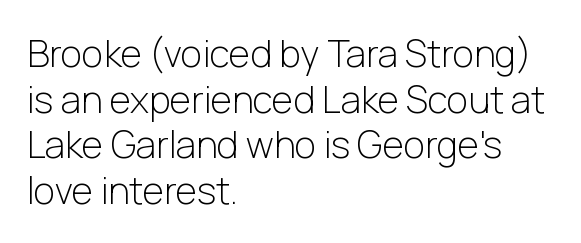
The image shows 37 px light sans-serif type, upright; set left-aligned, line spacing 1.23x, normal letter spacing, not underlined; low stroke contrast and a medium x-height.
